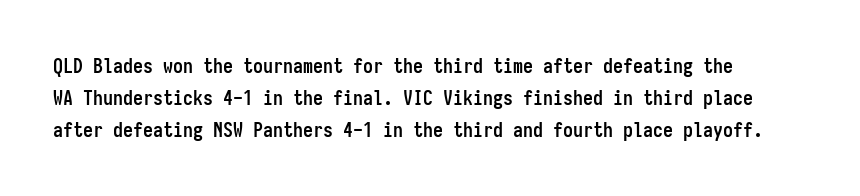
The image shows 20 px bold type, upright; set normal line spacing (1.6x), normal letter spacing, not underlined.
